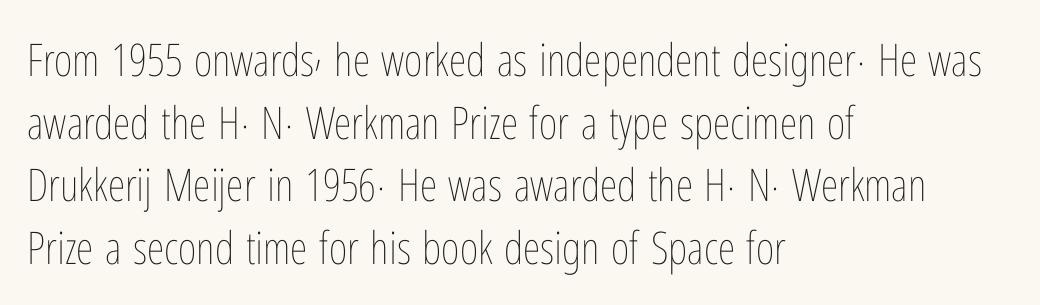
The baseline area is clear. Each letter keeps its own natural width here, so spacing adapts to shape. No extra tracking has been applied to these lines. Posture: vertical. Line starts are locked; line ends wander. A light-to-regular cut is what we see here.
